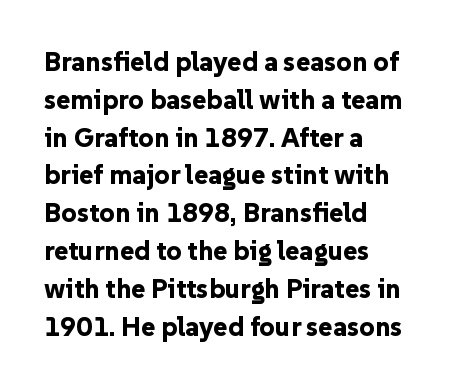
{"italic": "no", "bold": "yes", "underline": "no", "align": "left", "line_spacing": "normal", "line_spacing_ratio": 1.4, "letter_spacing": "normal", "letter_spacing_em": 0.0, "glyph_px": 27}
